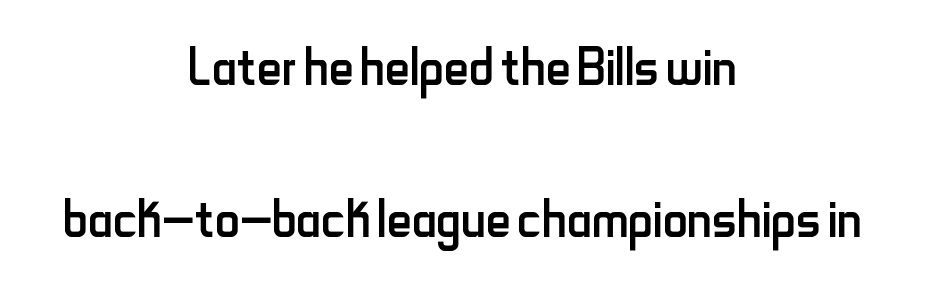
Q: Is the text bold? A: No.
Q: Is the text italic (slanted)? A: No, it is upright.
Q: Is the typeface a serif or a sans-serif typeface? A: Sans-serif.
Q: Is the text underlined? A: No.
Q: How is the paragraph aligned? A: Centered.
Q: Is the spacing between letters normal or unusually wide? A: Normal.
Q: Is the spacing between lines tight, normal or loose? A: Loose.
Q: Width (condensed, normal, or wide)? A: Condensed.
Q: Stroke contrast? A: Low.
Q: x-height? A: Small.
Q: Monospaced? A: No.
